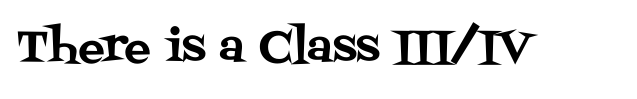
{"serif": "yes", "italic": "no", "width": "normal", "stroke_contrast": "medium", "x_height": "large", "monospaced": "no", "underline": "no", "letter_spacing": "normal", "letter_spacing_em": 0.0, "glyph_px": 44}
